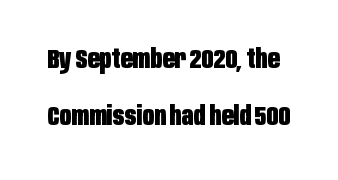
Q: Is the text bold? A: Yes.
Q: Is the text italic (slanted)? A: No, it is upright.
Q: Is the text underlined? A: No.
Q: Is the spacing between letters normal or unusually wide? A: Normal.
Q: Is the spacing between lines tight, normal or loose? A: Loose.
